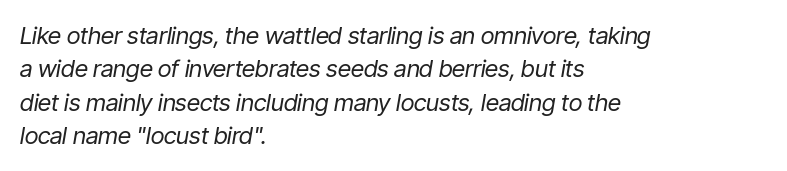
The gaps between neighbouring characters are ordinary and unremarkable. The lettering tilts uniformly, giving the passage an italic look. Short and long lines alike share a common starting point at left. Summary of vertical rhythm: regular, with standard interline spacing. The passage shown is not bold in any degree. The baseline area is clear.
